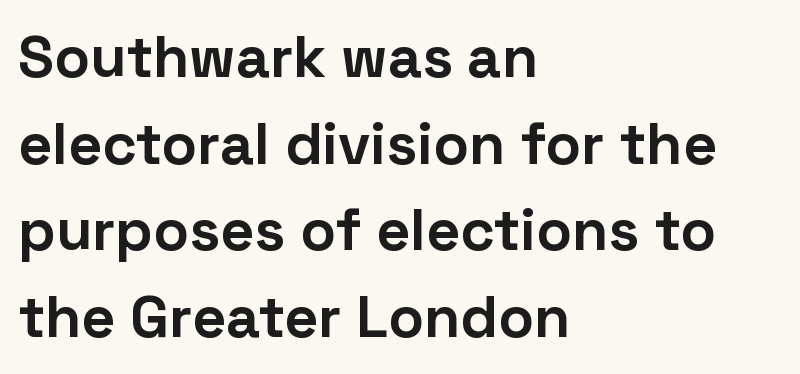
Q: Is the text bold? A: Yes.
Q: Is the text italic (slanted)? A: No, it is upright.
Q: Is the typeface a serif or a sans-serif typeface? A: Sans-serif.
Q: Is the text underlined? A: No.
Q: How is the paragraph aligned? A: Left-aligned.
Q: Is the spacing between letters normal or unusually wide? A: Normal.
Q: Is the spacing between lines tight, normal or loose? A: Normal.
Q: Width (condensed, normal, or wide)? A: Normal.
Q: Stroke contrast? A: Low.
Q: x-height? A: Medium.
Q: Monospaced? A: No.
